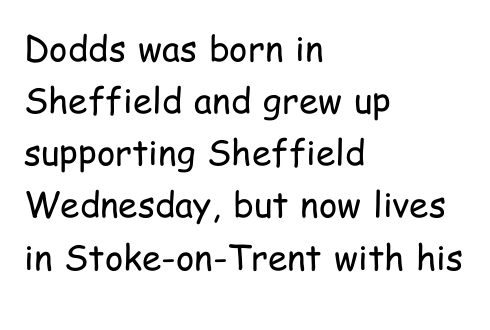
Q: Is the text bold? A: No.
Q: Is the text italic (slanted)? A: No, it is upright.
Q: Is the typeface a serif or a sans-serif typeface? A: Sans-serif.
Q: Is the text underlined? A: No.
Q: How is the paragraph aligned? A: Left-aligned.
Q: Is the spacing between letters normal or unusually wide? A: Normal.
Q: Is the spacing between lines tight, normal or loose? A: Normal.
Q: Width (condensed, normal, or wide)? A: Condensed.
Q: Stroke contrast? A: Low.
Q: x-height? A: Medium.
Q: Monospaced? A: No.
